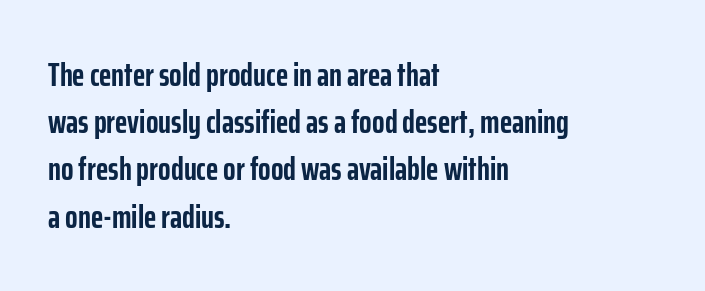
{"serif": "no", "italic": "no", "bold": "yes", "weight": "semibold", "width": "condensed", "stroke_contrast": "low", "x_height": "medium", "monospaced": "no", "underline": "no", "align": "left", "line_spacing": "normal", "line_spacing_ratio": 1.43, "letter_spacing": "normal", "letter_spacing_em": 0.0, "glyph_px": 33}
